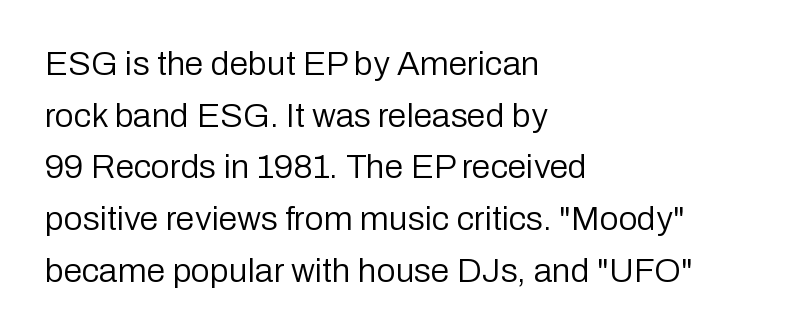
The typesetting does not lean heavy: it is not bold. Teacher's note: observe the even left margin — that is flush-left alignment. Posture: upright roman. Varying glyph widths throughout — classic text-font behaviour.
